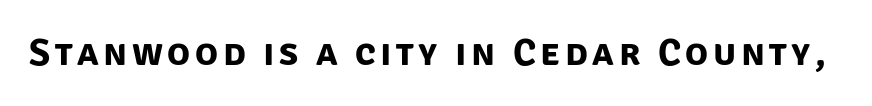
The passage shown is typed in a proportional face where columns would drift. Any mark beneath the type? The region is blank. This is sans-serif lettering, the kind often seen on screens and signage. You'd pick this weight for a headline — it's a proper bold.
